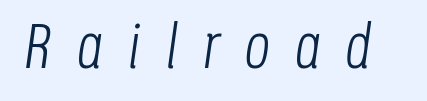
The image shows 63 px light, condensed type, italic (leaning right); set unusually wide letter spacing (+0.39 em), not underlined; low stroke contrast and a large x-height.
